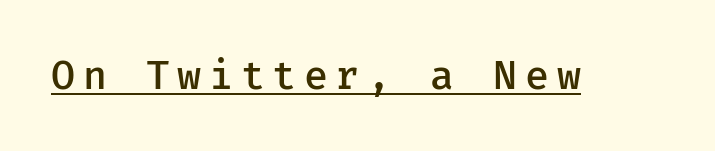
Q: Is the text bold? A: Semi-bold.
Q: Is the text italic (slanted)? A: No, it is upright.
Q: Is the typeface a serif or a sans-serif typeface? A: Sans-serif.
Q: Is the text underlined? A: Yes.
Q: Width (condensed, normal, or wide)? A: Normal.
Q: Stroke contrast? A: Low.
Q: x-height? A: Medium.
